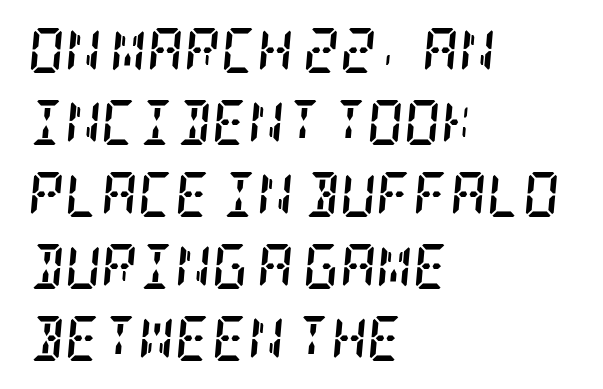
Q: Is the text bold? A: Yes.
Q: Is the text italic (slanted)? A: Yes, it leans right by about 5 degrees.
Q: Is the typeface a serif or a sans-serif typeface? A: Serif.
Q: Is the text underlined? A: No.
Q: How is the paragraph aligned? A: Left-aligned.
Q: Is the spacing between letters normal or unusually wide? A: Normal.
Q: Is the spacing between lines tight, normal or loose? A: Normal.
Q: Width (condensed, normal, or wide)? A: Condensed.
Q: Stroke contrast? A: Low.
Q: x-height? A: Large.
